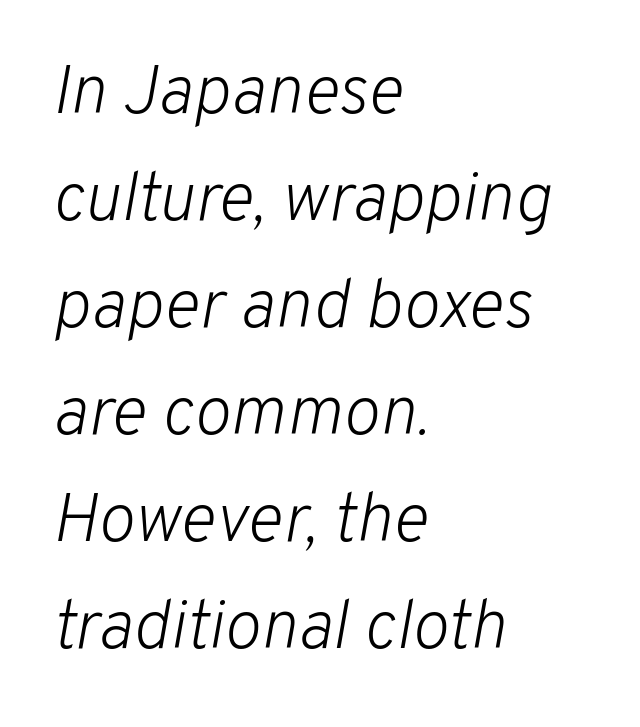
Is the type heavy? It reads as light-to-regular instead. Observe the lean: these are italic letterforms. Think of a printed novel: that variable character pitch is what you see here. Students, observe: this is what conventionally led text looks like. Notice how the passage keeps a crisp vertical edge on the left only. Honestly, there is no underline to notice here at all.
